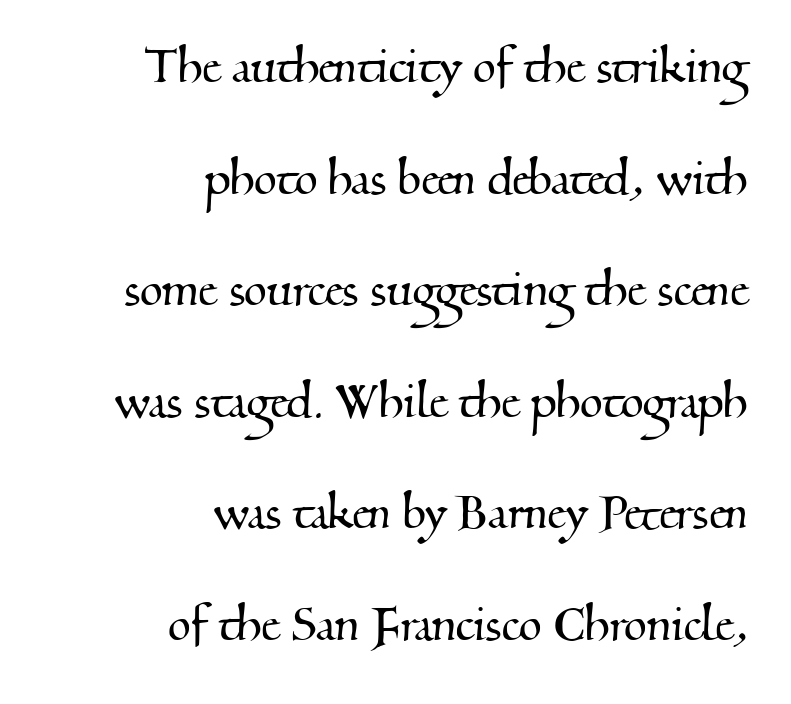
The image shows 59 px serif type; set right-aligned, line spacing 1.89x, normal letter spacing, not underlined; medium stroke contrast and a small x-height.
